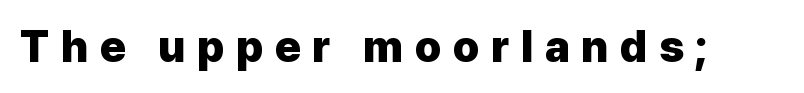
Q: Is the text bold? A: Yes.
Q: Is the text italic (slanted)? A: No, it is upright.
Q: Is the typeface a serif or a sans-serif typeface? A: Sans-serif.
Q: Is the text underlined? A: No.
Q: Is the spacing between letters normal or unusually wide? A: Unusually wide.
Q: Width (condensed, normal, or wide)? A: Normal.
Q: Stroke contrast? A: Low.
Q: x-height? A: Medium.
Q: Monospaced? A: No.
